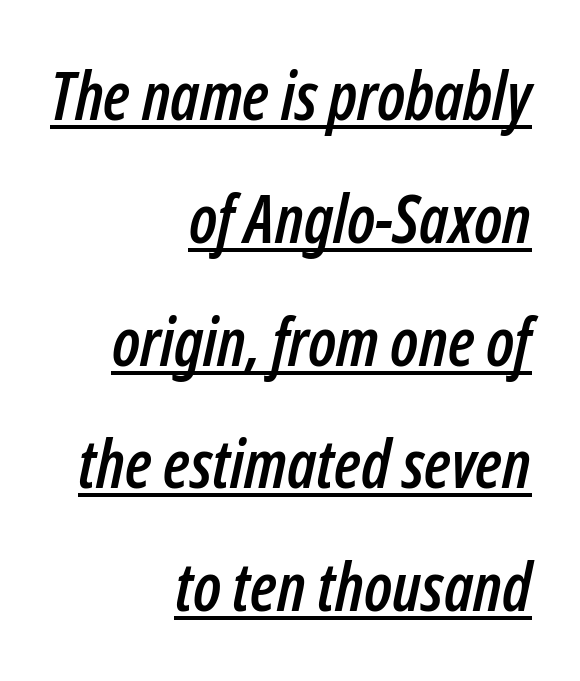
Observe the ordinary spacing: letters are neighbours, not strangers. Spacing verdict: proportional, widths tailored to each character. Underline: present. Short and long lines alike share a common ending point at right.
